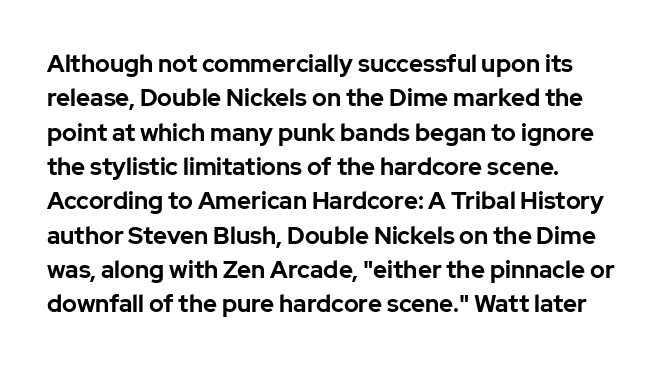
The image shows 24 px bold type, upright; set normal line spacing (1.43x), normal letter spacing, not underlined.
